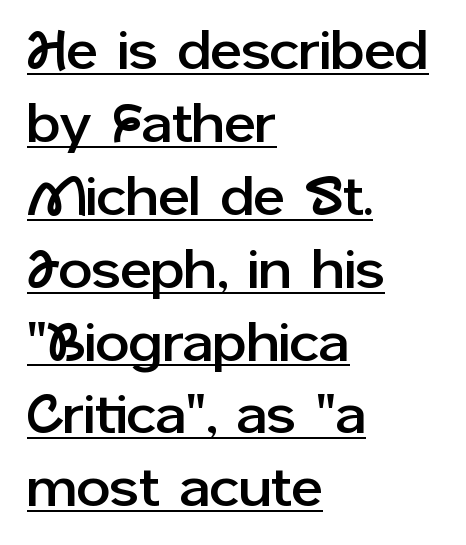
Q: Is the text italic (slanted)? A: No, it is upright.
Q: Is the typeface a serif or a sans-serif typeface? A: Sans-serif.
Q: Is the text underlined? A: Yes.
Q: How is the paragraph aligned? A: Left-aligned.
Q: Is the spacing between letters normal or unusually wide? A: Normal.
Q: Is the spacing between lines tight, normal or loose? A: Normal.
Q: Width (condensed, normal, or wide)? A: Normal.
Q: Stroke contrast? A: Low.
Q: x-height? A: Medium.
Q: Monospaced? A: No.
